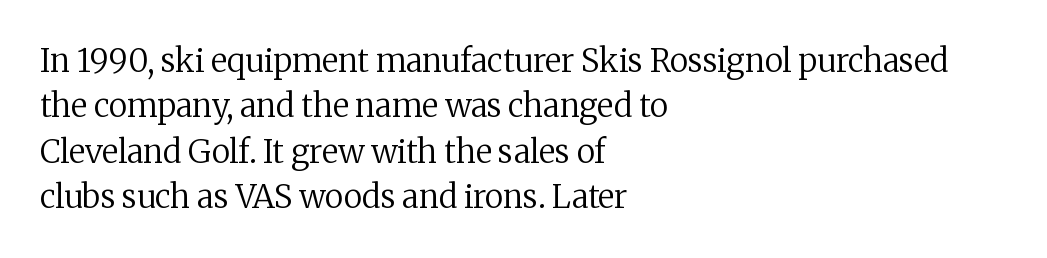
The letters advance in unequal steps, a hallmark of proportional type. Students, observe: this is what conventionally led text looks like. The designer went with a serif here, giving each stem small feet. Spacing between characters is what you'd get straight out of the box. Lines of text with bare space underneath.
